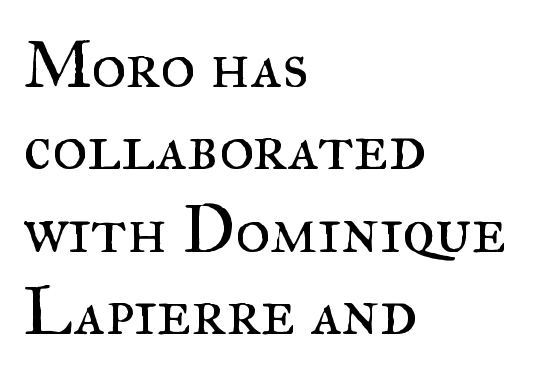
Quick note: not italic, upright. The face used here is rendered with its standard letterfit. The strokes carry an ordinary text weight at most. A serif font was chosen for this passage. Spacing verdict: proportional, widths tailored to each character. The string is rendered with underlining switched off.
